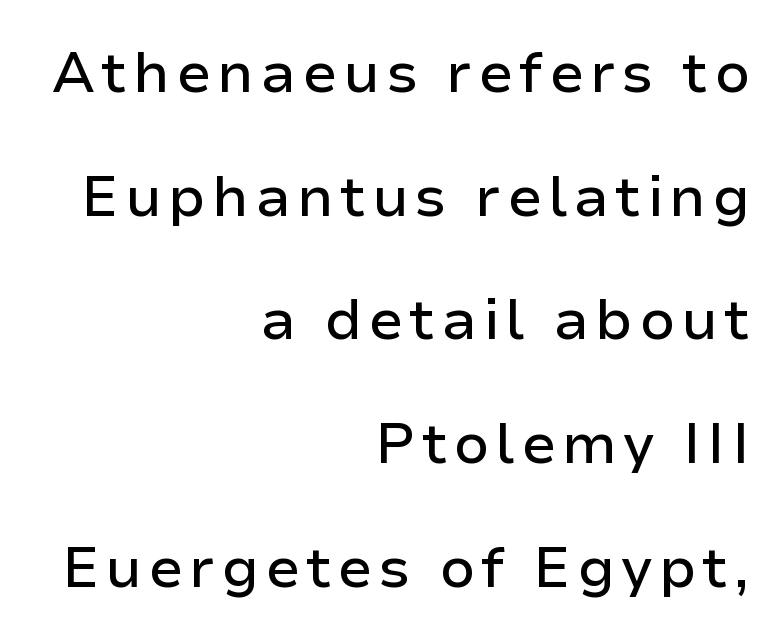
Q: Is the text italic (slanted)? A: No, it is upright.
Q: Is the typeface a serif or a sans-serif typeface? A: Sans-serif.
Q: Is the text underlined? A: No.
Q: How is the paragraph aligned? A: Right-aligned.
Q: Is the spacing between lines tight, normal or loose? A: Loose.
Q: Width (condensed, normal, or wide)? A: Normal.
Q: Stroke contrast? A: Low.
Q: x-height? A: Medium.
Q: Monospaced? A: No.
